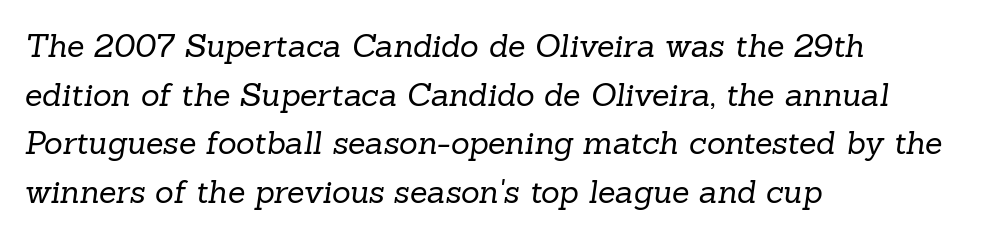
Q: Is the text bold? A: No.
Q: Is the typeface a serif or a sans-serif typeface? A: Serif.
Q: Is the text underlined? A: No.
Q: How is the paragraph aligned? A: Left-aligned.
Q: Is the spacing between letters normal or unusually wide? A: Normal.
Q: Is the spacing between lines tight, normal or loose? A: Normal.
Q: Width (condensed, normal, or wide)? A: Normal.
Q: Stroke contrast? A: Low.
Q: x-height? A: Medium.
Q: Monospaced? A: No.
